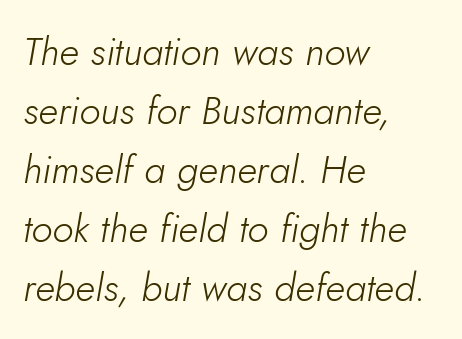
Q: Is the text bold? A: No.
Q: Is the text italic (slanted)? A: Yes, it leans right by about 10 degrees.
Q: Is the text underlined? A: No.
Q: How is the paragraph aligned? A: Left-aligned.
Q: Is the spacing between letters normal or unusually wide? A: Normal.
Q: Is the spacing between lines tight, normal or loose? A: Normal.
Q: Width (condensed, normal, or wide)? A: Normal.
Q: Stroke contrast? A: Low.
Q: x-height? A: Small.
Q: Monospaced? A: No.
